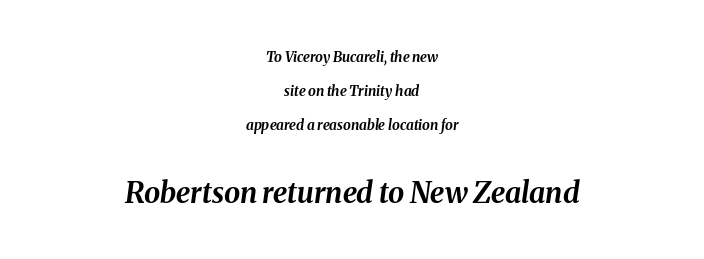
The glyphs look as if they've been sheared to an angle. Notice how thick the strokes are: this is what a full bold looks like. Short and long lines alike share a common midpoint. Students, observe: this is what heavily led, spacious text looks like. The emphasis by scale lands on block number two, below. Only glyphs here, with clear space below each row.
